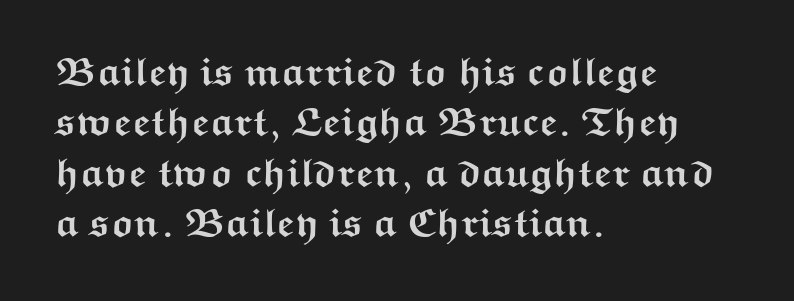
The image shows 40 px semibold, wide sans-serif type, upright; set left-aligned, normal line spacing (1.26x), normal letter spacing, not underlined; medium stroke contrast and a medium x-height.
